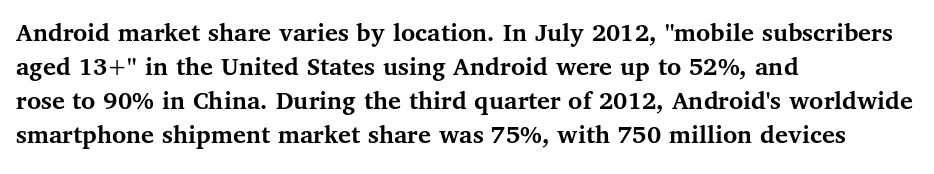
The image shows 27 px bold type, upright; set left-aligned, normal line spacing (1.26x), normal letter spacing, not underlined.
